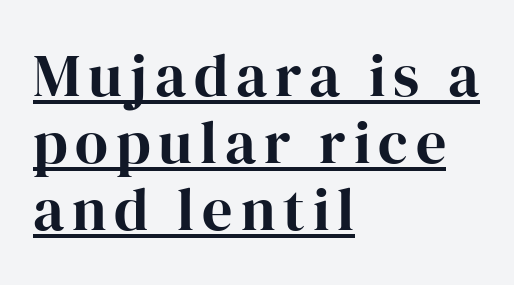
{"serif": "yes", "italic": "no", "width": "normal", "stroke_contrast": "high", "x_height": "medium", "monospaced": "no", "underline": "yes", "align": "left", "line_spacing": "tight", "line_spacing_ratio": 1.12, "glyph_px": 60}
